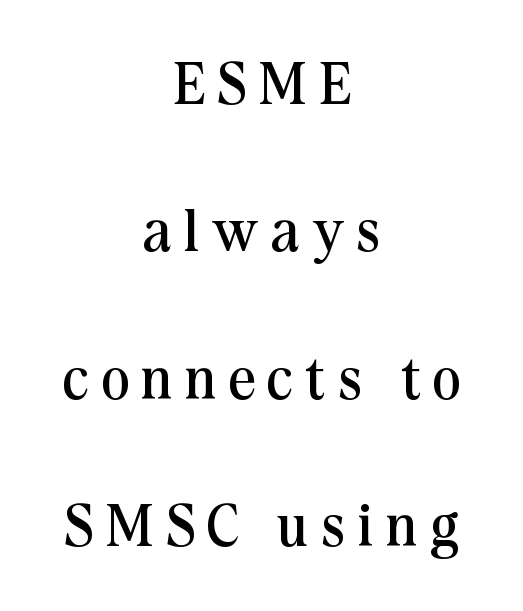
Underlining? Definitely not there. Type style note: has serifs. Interline gaps are noticeably wide in this sample. Does the copy run flush right? No — it is centered line by line. Ordinary non-slanted type is in use.
